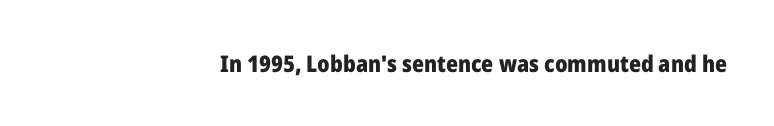
Q: Is the text bold? A: Yes.
Q: Is the text italic (slanted)? A: No, it is upright.
Q: Is the text underlined? A: No.
Q: How is the paragraph aligned? A: Right-aligned.
Q: Is the spacing between letters normal or unusually wide? A: Normal.
